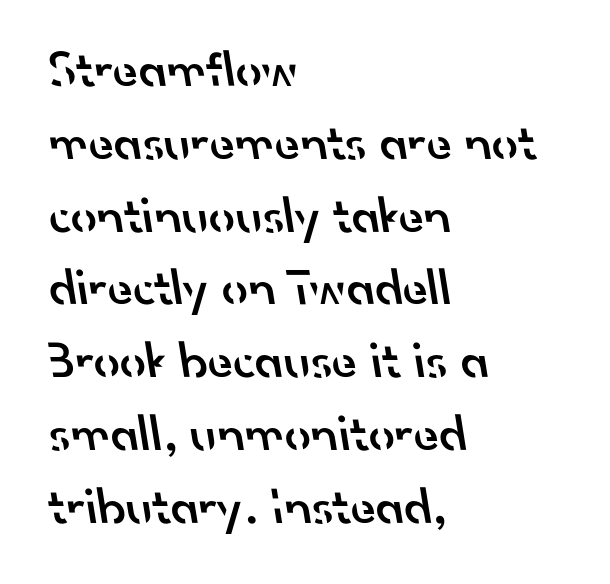
{"serif": "no", "bold": "semi", "weight": "semibold", "width": "normal", "stroke_contrast": "low", "x_height": "small", "monospaced": "no", "underline": "no", "align": "left", "line_spacing": "normal", "line_spacing_ratio": 1.4, "letter_spacing": "normal", "letter_spacing_em": 0.0, "glyph_px": 52}
